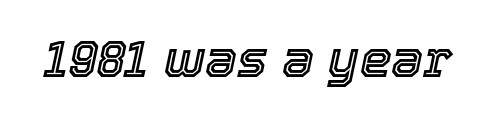
The image shows 51 px text type, italic (leaning right); set normal letter spacing, not underlined; a medium x-height.
